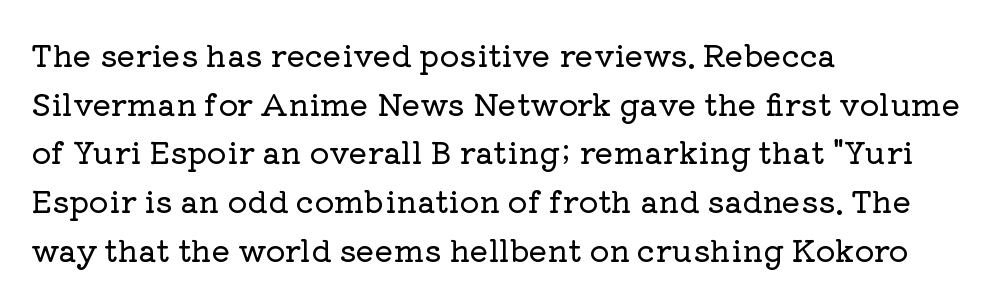
The image shows 31 px serif type, upright; set left-aligned, normal line spacing (1.57x), normal letter spacing, not underlined; low stroke contrast and a medium x-height.
